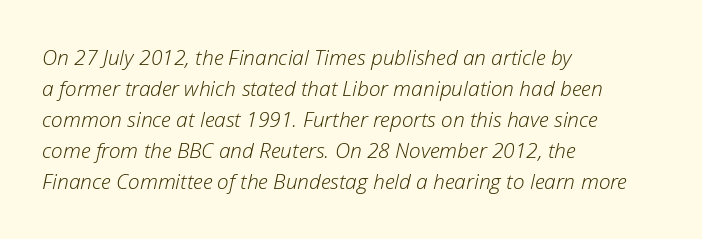
Anything drawn beneath the words? Only blank space. Leftover space on each line is placed entirely after the last word. These glyphs show unthickened strokes, regular width or finer. Quick note: interline space is typical. The horizontal fit of the characters is conventional and even. These lines were composed using italics.
